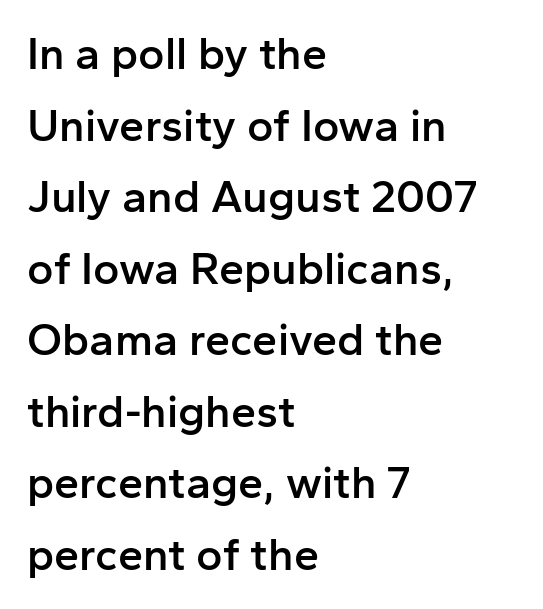
{"serif": "no", "italic": "no", "bold": "semi", "weight": "semibold", "width": "normal", "stroke_contrast": "low", "x_height": "medium", "monospaced": "no", "underline": "no", "align": "left", "line_spacing": "normal", "line_spacing_ratio": 1.59, "letter_spacing": "normal", "letter_spacing_em": 0.0, "glyph_px": 45}
